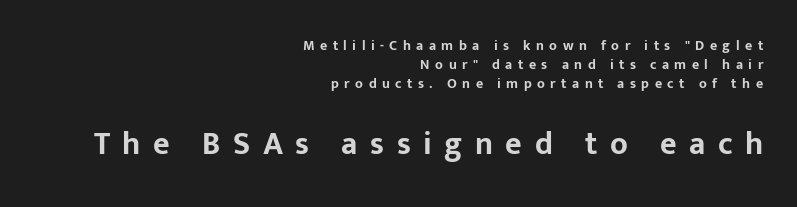
Q: Is the text bold? A: Yes.
Q: Is the text italic (slanted)? A: No, it is upright.
Q: Is the typeface a serif or a sans-serif typeface? A: Sans-serif.
Q: Is the text underlined? A: No.
Q: How is the paragraph aligned? A: Right-aligned.
Q: Is the spacing between letters normal or unusually wide? A: Unusually wide.
Q: Is the spacing between lines tight, normal or loose? A: Normal.
Q: Which block of text is set in a larger size, the first (top) or the second (bottom)? A: The second (bottom) one.
Q: Width (condensed, normal, or wide)? A: Normal.
Q: Stroke contrast? A: Low.
Q: x-height? A: Medium.
Q: Monospaced? A: No.
